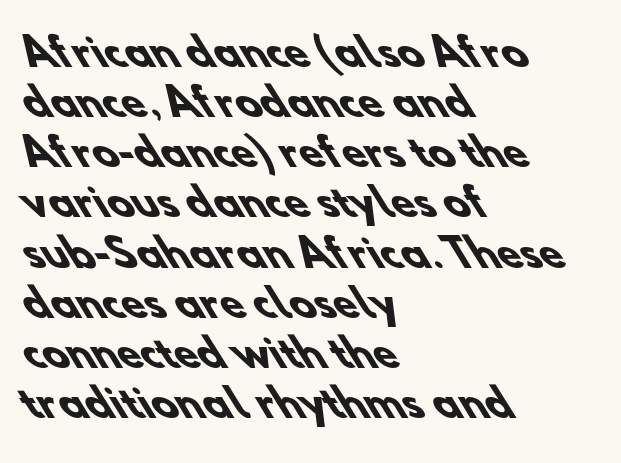
{"serif": "no", "bold": "yes", "weight": "heavy", "width": "normal", "stroke_contrast": "low", "x_height": "small", "monospaced": "no", "underline": "no", "align": "left", "line_spacing": "normal", "line_spacing_ratio": 1.32, "letter_spacing": "normal", "letter_spacing_em": 0.0, "glyph_px": 38}
